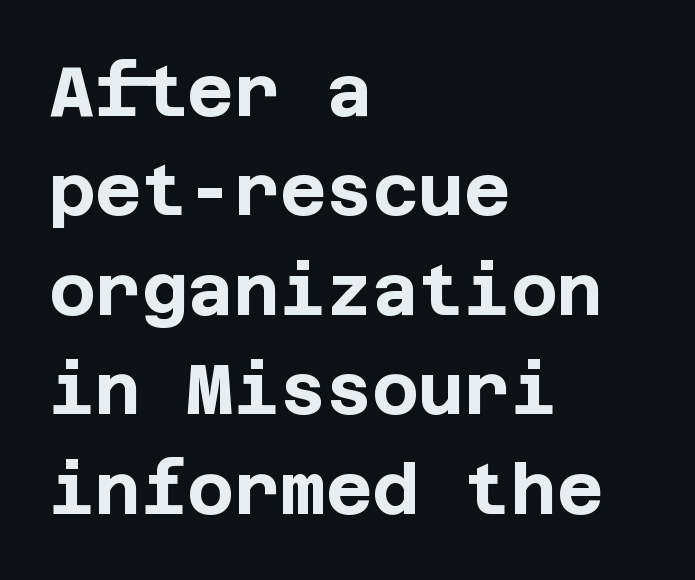
Q: Is the text bold? A: Yes.
Q: Is the text italic (slanted)? A: No, it is upright.
Q: Is the typeface a serif or a sans-serif typeface? A: Sans-serif.
Q: Is the text underlined? A: No.
Q: How is the paragraph aligned? A: Left-aligned.
Q: Is the spacing between letters normal or unusually wide? A: Normal.
Q: Is the spacing between lines tight, normal or loose? A: Normal.
Q: Width (condensed, normal, or wide)? A: Normal.
Q: Stroke contrast? A: Low.
Q: x-height? A: Large.
